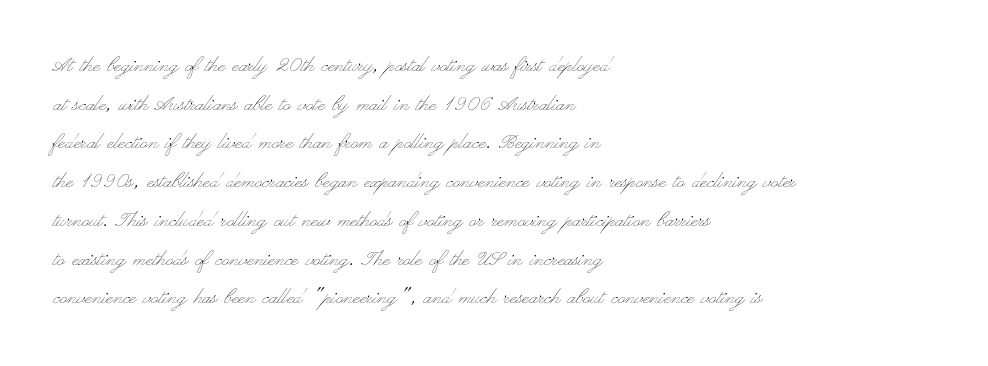
{"bold": "no", "underline": "no", "align": "left", "line_spacing": "normal", "line_spacing_ratio": 1.55, "letter_spacing": "normal", "letter_spacing_em": 0.0, "glyph_px": 25}
